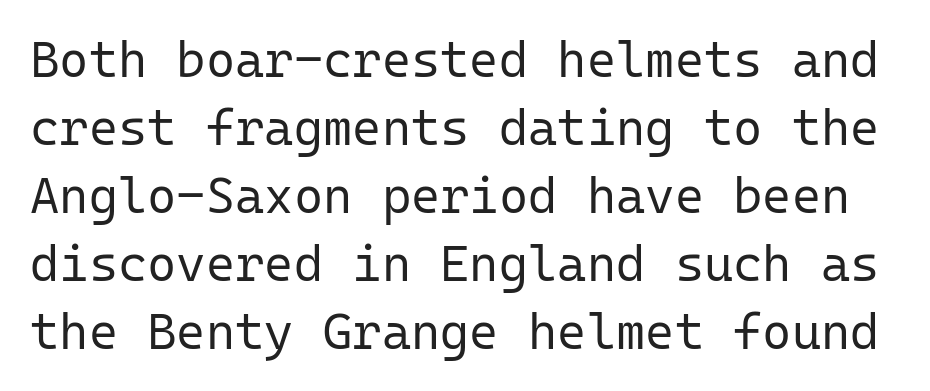
Q: Is the text bold? A: No.
Q: Is the text italic (slanted)? A: No, it is upright.
Q: Is the typeface a serif or a sans-serif typeface? A: Sans-serif.
Q: Is the text underlined? A: No.
Q: Is the spacing between letters normal or unusually wide? A: Normal.
Q: Is the spacing between lines tight, normal or loose? A: Normal.
Q: Width (condensed, normal, or wide)? A: Normal.
Q: Stroke contrast? A: Low.
Q: x-height? A: Medium.
Q: Monospaced? A: Yes.
